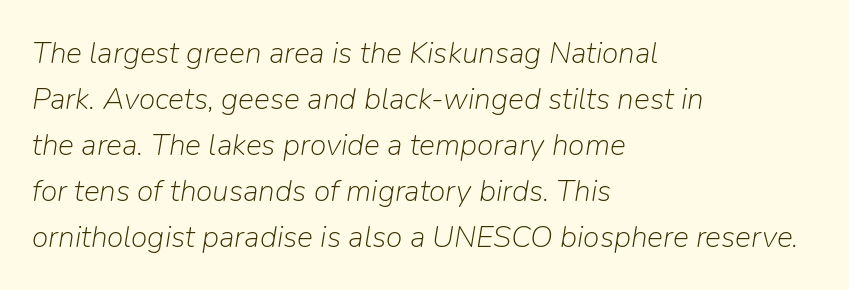
Q: Is the text bold? A: No.
Q: Is the text italic (slanted)? A: Yes, it leans right by about 9 degrees.
Q: Is the text underlined? A: No.
Q: How is the paragraph aligned? A: Left-aligned.
Q: Is the spacing between letters normal or unusually wide? A: Normal.
Q: Is the spacing between lines tight, normal or loose? A: Normal.
Q: Width (condensed, normal, or wide)? A: Normal.
Q: Stroke contrast? A: Low.
Q: x-height? A: Medium.
Q: Monospaced? A: No.
